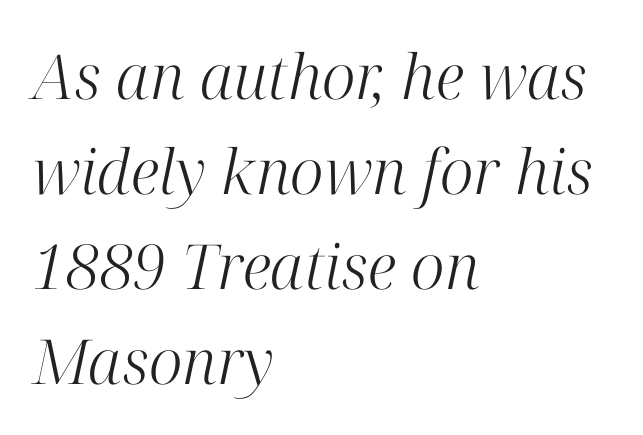
{"serif": "yes", "italic": "yes", "lean": "right", "slant_degrees": 12, "bold": "no", "weight": "light", "width": "normal", "stroke_contrast": "high", "x_height": "medium", "monospaced": "no", "underline": "no", "align": "left", "line_spacing": "normal", "line_spacing_ratio": 1.53, "letter_spacing": "normal", "letter_spacing_em": 0.0, "glyph_px": 62}
